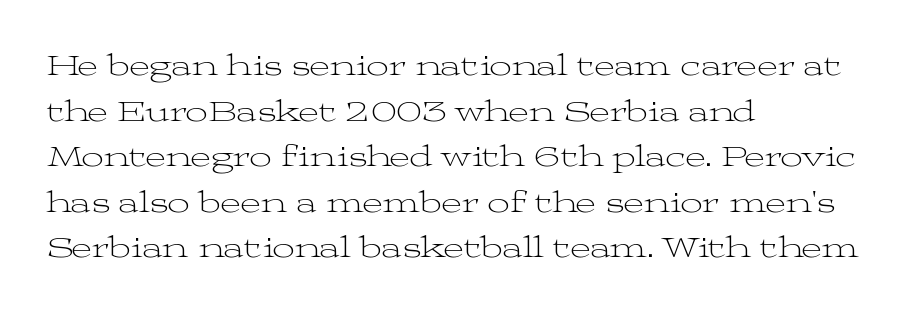
The image shows 31 px light, wide serif type, upright; set left-aligned, normal line spacing (1.47x), normal letter spacing, not underlined; medium stroke contrast and a medium x-height.
